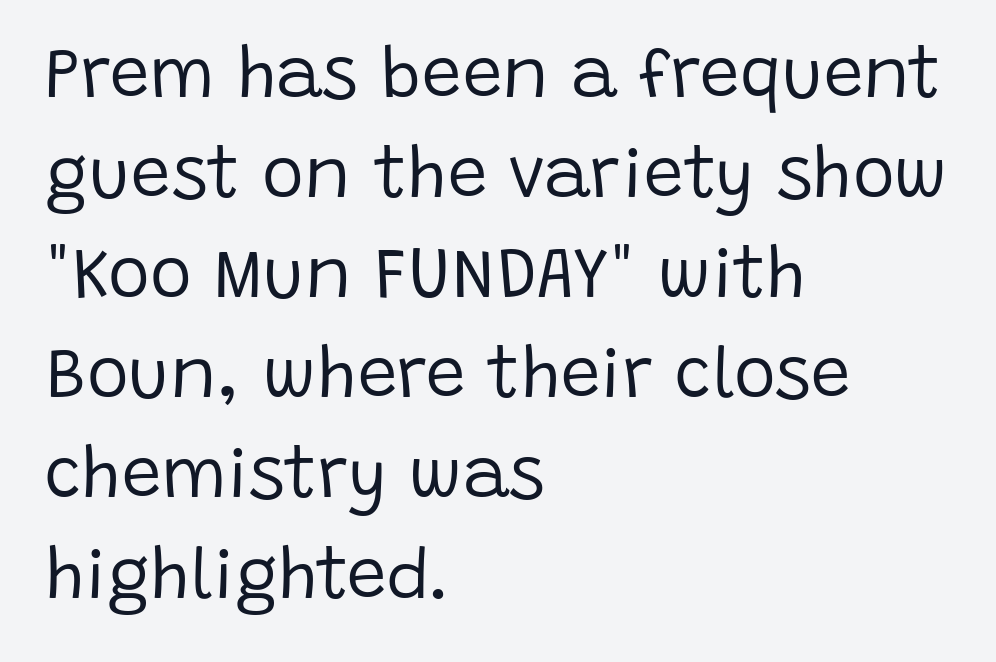
The image shows 71 px regular-weight sans-serif type, upright; set left-aligned, normal line spacing (1.41x), normal letter spacing, not underlined; low stroke contrast and a large x-height.
